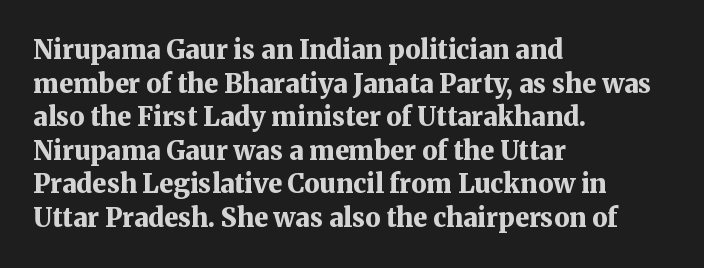
Regarding leading, the lines here are spaced in the standard way. Nothing unusual about the tracking: characters are spaced as the font intends. Clear beneath every line of the passage. The compositor pushed each line to the left boundary. Ascenders rise straight up at ninety degrees. The font is running at its bold setting.
